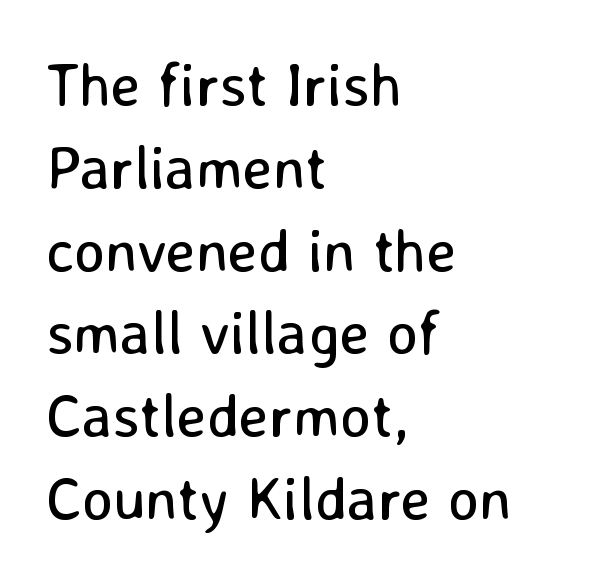
Note the varied advance widths — an 'i' is clearly narrower than an 'm'. Stems here are at most as thick as an everyday book face. The line texture is even and compact thanks to regular tracking. Compared with a centered layout, this one pins lines to the left instead. The passage shown is typeset with a sans-serif family.
